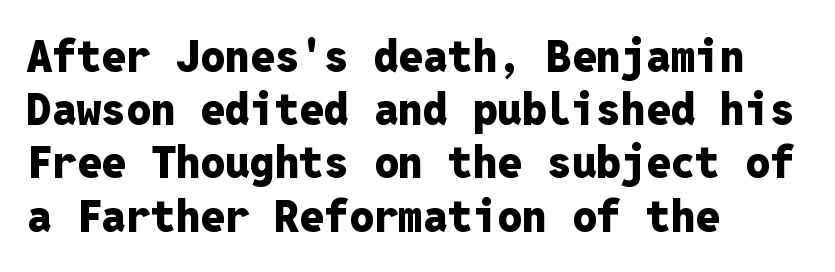
The lines in this sample share a left origin and differ only in where they stop. Note: no serifs on the glyphs. Look at the tracking — it's just the regular setting, nothing added. The font's upright variant was chosen for this text. The zone under the glyphs is completely vacant.
